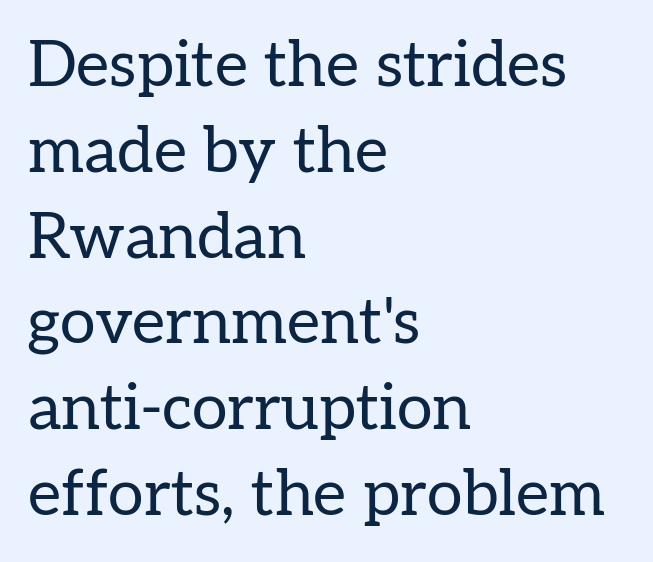
{"serif": "yes", "italic": "no", "bold": "no", "weight": "regular", "width": "normal", "stroke_contrast": "low", "x_height": "medium", "monospaced": "no", "underline": "no", "align": "left", "line_spacing": "normal", "line_spacing_ratio": 1.34, "letter_spacing": "normal", "letter_spacing_em": 0.0, "glyph_px": 64}
